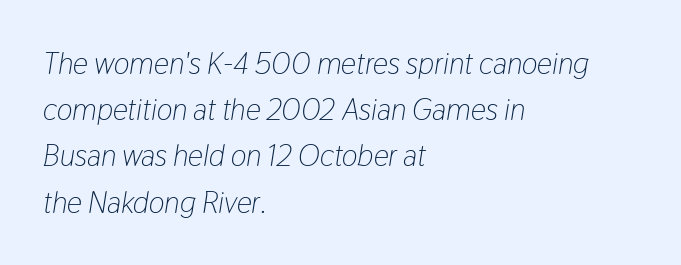
Left-aligned paragraph, ragged on the right. Is this a fixed-width face? No — the glyphs have proportional, varying widths. This rendering features lettering with no underline. Standard letterfit; no display-style spreading of the glyphs. Stems and bowls with no extra thickness — not bold.
